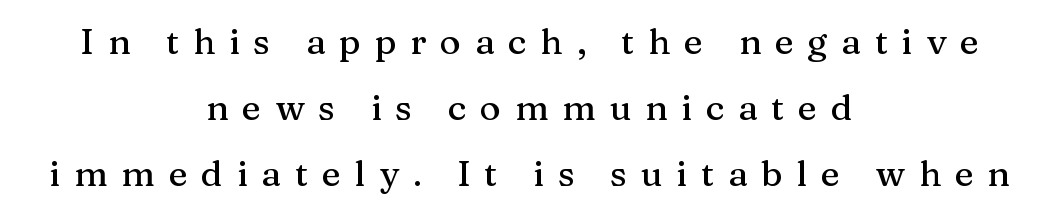
Q: Is the text italic (slanted)? A: No, it is upright.
Q: Is the typeface a serif or a sans-serif typeface? A: Serif.
Q: Is the text underlined? A: No.
Q: How is the paragraph aligned? A: Centered.
Q: Is the spacing between letters normal or unusually wide? A: Unusually wide.
Q: Width (condensed, normal, or wide)? A: Normal.
Q: Stroke contrast? A: Medium.
Q: x-height? A: Medium.
Q: Monospaced? A: No.
